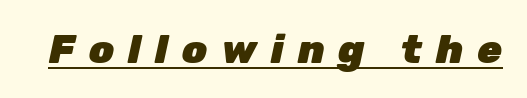
This sample uses expanded letter spacing, leaving extra air between glyphs. Check the space under the baseline: a stroke is drawn there. The face used here has a pronounced slope to its letters. Proportional: the letters do not fall into vertical columns. The font is running at its bold setting.
